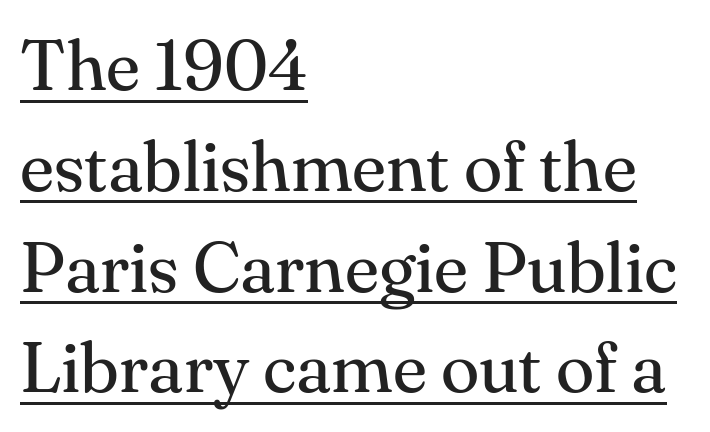
Q: Is the text bold? A: No.
Q: Is the text italic (slanted)? A: No, it is upright.
Q: Is the typeface a serif or a sans-serif typeface? A: Serif.
Q: Is the text underlined? A: Yes.
Q: How is the paragraph aligned? A: Left-aligned.
Q: Is the spacing between letters normal or unusually wide? A: Normal.
Q: Is the spacing between lines tight, normal or loose? A: Normal.
Q: Width (condensed, normal, or wide)? A: Normal.
Q: Stroke contrast? A: Medium.
Q: x-height? A: Small.
Q: Monospaced? A: No.
